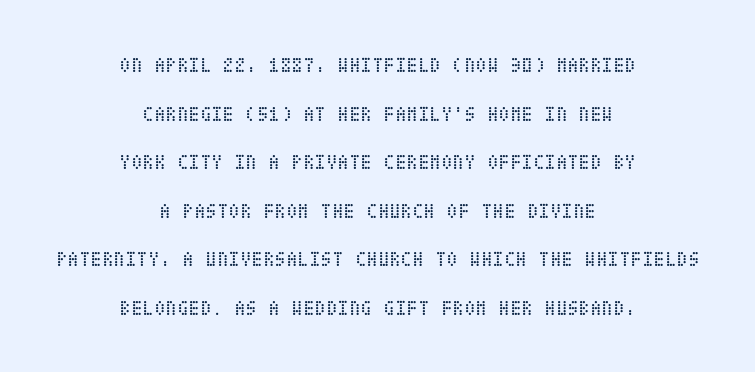
{"italic": "no", "bold": "no", "underline": "no", "align": "center", "line_spacing": "loose", "line_spacing_ratio": 2.31, "letter_spacing": "normal", "letter_spacing_em": 0.0, "glyph_px": 21}
